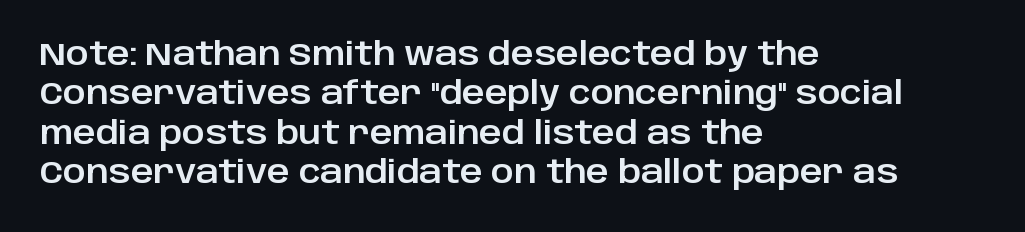
The passage shown is typed in a proportional face where columns would drift. Horizontal alignment here is leftward, the default for most running prose. Examine the stroke ends and you'll find no serifs. Has an underline been added? It has not. Does the leading feel generous? No, just average.
